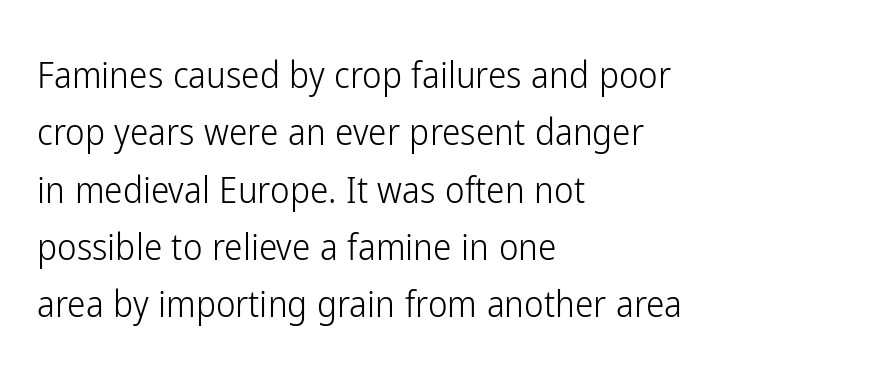
The image shows 37 px light, condensed sans-serif type, upright; set left-aligned, normal line spacing (1.55x), normal letter spacing, not underlined; low stroke contrast and a medium x-height.
